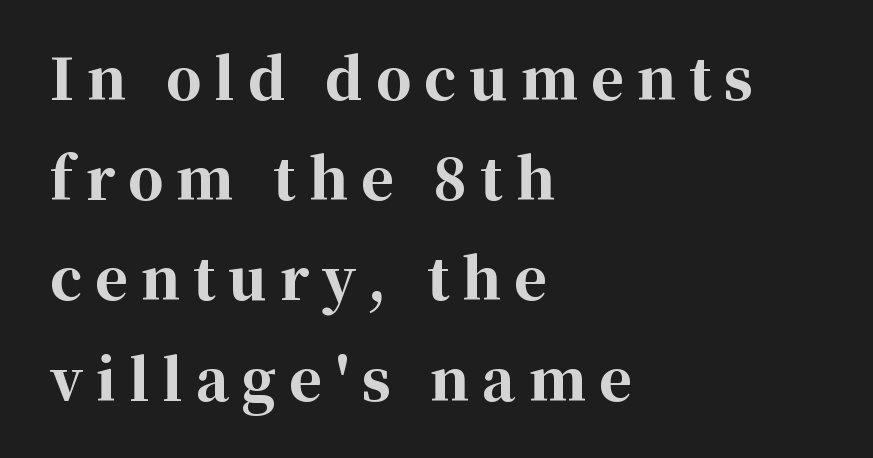
The image shows 56 px bold serif type, upright; set left-aligned, line spacing 1.79x, unusually wide letter spacing (+0.23 em), not underlined; high stroke contrast and a medium x-height.
